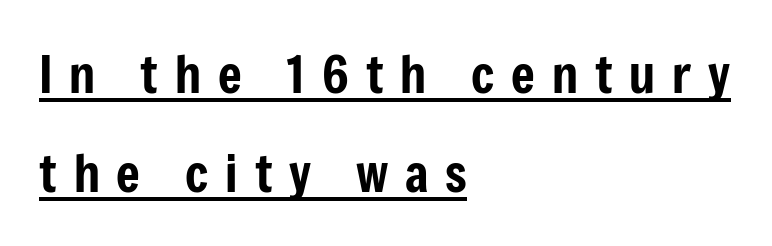
Q: Is the text italic (slanted)? A: No, it is upright.
Q: Is the typeface a serif or a sans-serif typeface? A: Sans-serif.
Q: Is the text underlined? A: Yes.
Q: How is the paragraph aligned? A: Left-aligned.
Q: Is the spacing between letters normal or unusually wide? A: Unusually wide.
Q: Is the spacing between lines tight, normal or loose? A: Loose.
Q: Width (condensed, normal, or wide)? A: Condensed.
Q: Stroke contrast? A: Low.
Q: x-height? A: Medium.
Q: Monospaced? A: No.
